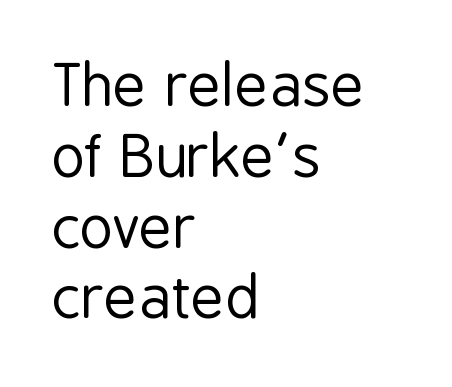
The image shows 58 px regular-weight, condensed sans-serif type, upright; set left-aligned, line spacing 1.22x, normal letter spacing, not underlined; low stroke contrast and a medium x-height.
